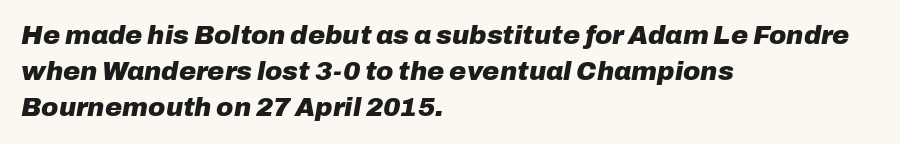
This rendering features lettering with no underline. Line spacing here is normal. Words appear dense and cohesive because spacing is normal. The sample has been set heavy, in full bold. The passage shown leans; its letterforms are oblique.
